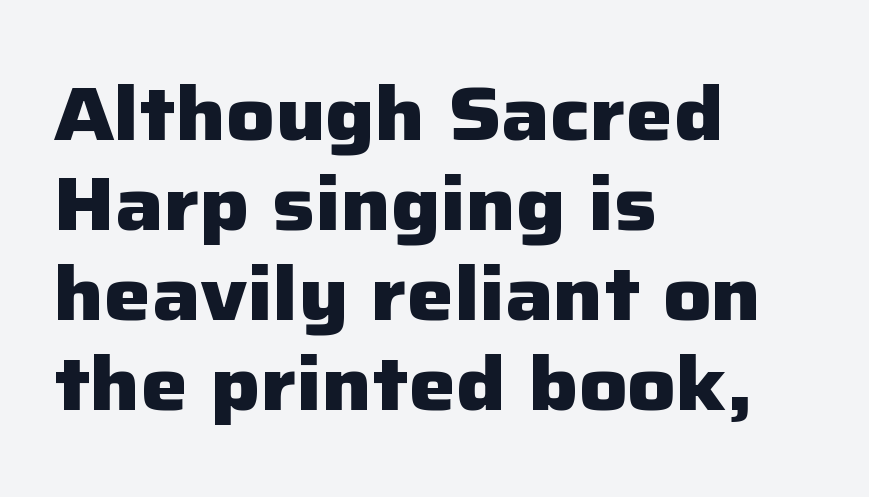
{"serif": "no", "italic": "no", "bold": "yes", "weight": "heavy", "width": "normal", "stroke_contrast": "low", "x_height": "medium", "monospaced": "no", "underline": "no", "align": "left", "line_spacing_ratio": 1.2, "letter_spacing": "normal", "letter_spacing_em": 0.0, "glyph_px": 75}
